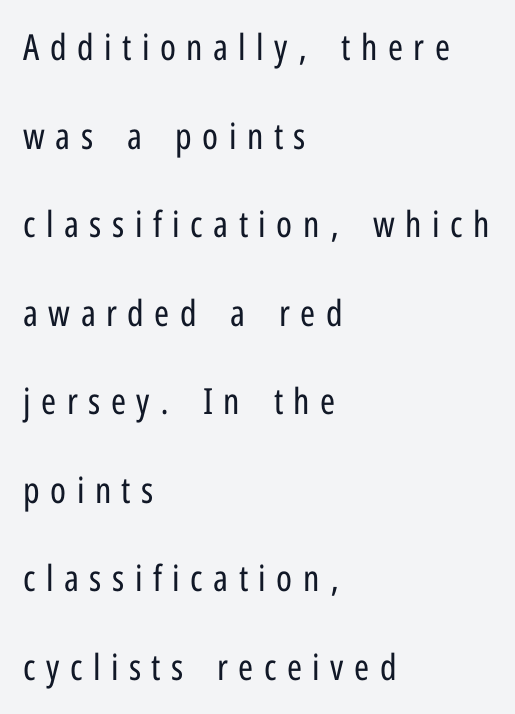
Q: Is the text bold? A: No.
Q: Is the text italic (slanted)? A: No, it is upright.
Q: Is the typeface a serif or a sans-serif typeface? A: Sans-serif.
Q: Is the text underlined? A: No.
Q: How is the paragraph aligned? A: Left-aligned.
Q: Is the spacing between letters normal or unusually wide? A: Unusually wide.
Q: Is the spacing between lines tight, normal or loose? A: Loose.
Q: Width (condensed, normal, or wide)? A: Condensed.
Q: Stroke contrast? A: Low.
Q: x-height? A: Medium.
Q: Monospaced? A: No.
